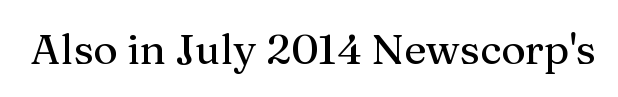
Q: Is the text italic (slanted)? A: No, it is upright.
Q: Is the typeface a serif or a sans-serif typeface? A: Serif.
Q: Is the text underlined? A: No.
Q: Is the spacing between letters normal or unusually wide? A: Normal.
Q: Width (condensed, normal, or wide)? A: Normal.
Q: Stroke contrast? A: Medium.
Q: x-height? A: Medium.
Q: Monospaced? A: No.
